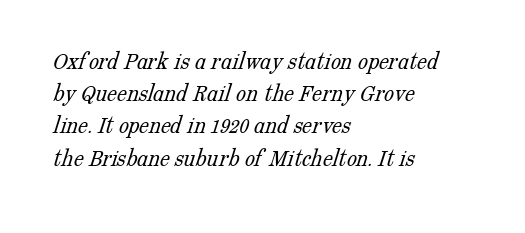
{"bold": "no", "underline": "no", "align": "left", "line_spacing": "normal", "line_spacing_ratio": 1.29, "letter_spacing": "normal", "letter_spacing_em": 0.0, "glyph_px": 25}
